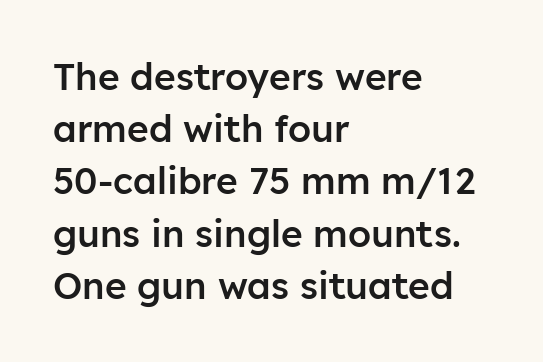
The image shows 37 px semibold sans-serif type, upright; set left-aligned, normal line spacing (1.41x), normal letter spacing, not underlined; low stroke contrast and a medium x-height.
